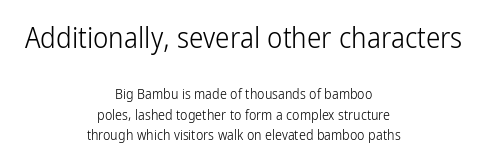
The image shows 29 px light, condensed sans-serif type, upright; set centered, normal line spacing (1.45x), normal letter spacing, not underlined; the first (top) block is 2.07x larger; low stroke contrast and a medium x-height.
